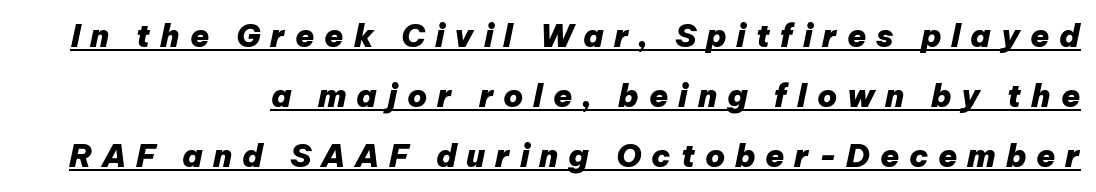
{"italic": "yes", "lean": "right", "slant_degrees": 12, "bold": "yes", "weight": "heavy", "width": "normal", "stroke_contrast": "low", "x_height": "medium", "monospaced": "no", "underline": "yes", "align": "right", "line_spacing": "loose", "line_spacing_ratio": 1.93, "letter_spacing": "wide", "letter_spacing_em": 0.32, "glyph_px": 31}
